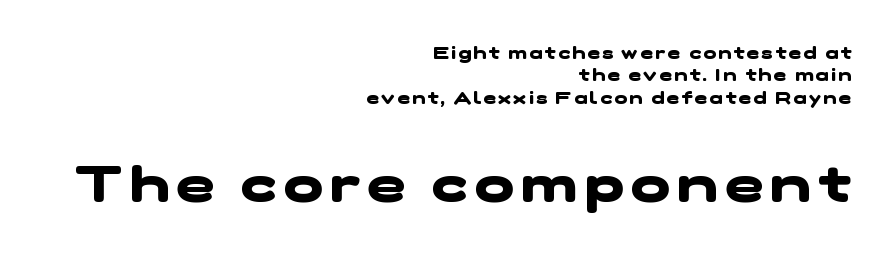
Q: Is the text bold? A: Yes.
Q: Is the typeface a serif or a sans-serif typeface? A: Sans-serif.
Q: Is the text underlined? A: No.
Q: How is the paragraph aligned? A: Right-aligned.
Q: Is the spacing between lines tight, normal or loose? A: Normal.
Q: Which block of text is set in a larger size, the first (top) or the second (bottom)? A: The second (bottom) one.
Q: Width (condensed, normal, or wide)? A: Wide.
Q: Stroke contrast? A: Low.
Q: x-height? A: Medium.
Q: Monospaced? A: No.
